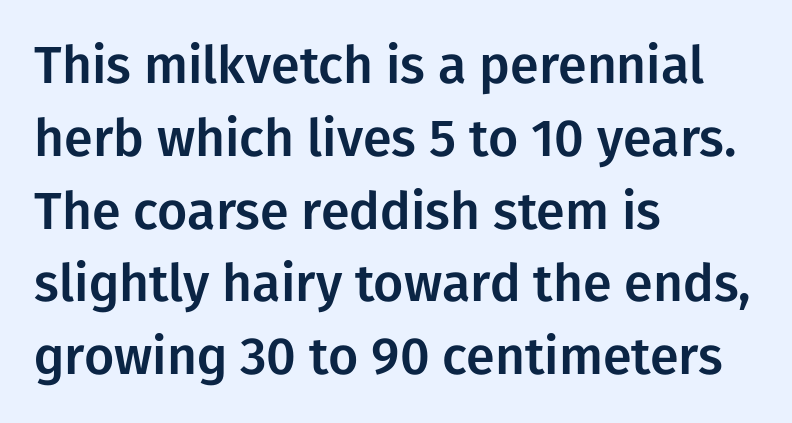
{"serif": "no", "italic": "no", "width": "normal", "stroke_contrast": "low", "x_height": "medium", "monospaced": "no", "underline": "no", "align": "left", "line_spacing": "normal", "line_spacing_ratio": 1.4, "letter_spacing": "normal", "letter_spacing_em": 0.0, "glyph_px": 52}
